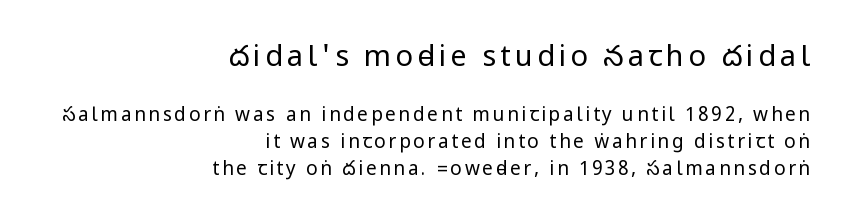
The image shows 29 px regular-weight, condensed sans-serif type, upright; set right-aligned, normal line spacing (1.41x), not underlined; the first (top) block is 1.53x larger; low stroke contrast.
